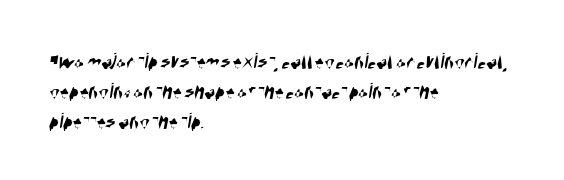
Q: Is the text underlined? A: No.
Q: How is the paragraph aligned? A: Left-aligned.
Q: Is the spacing between letters normal or unusually wide? A: Normal.
Q: Is the spacing between lines tight, normal or loose? A: Normal.
